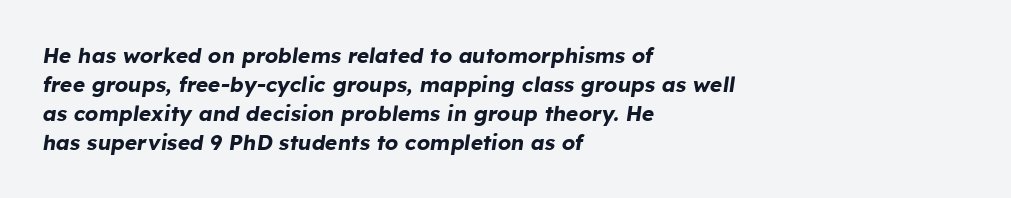
The image shows 21 px bold type, italic (leaning right); set left-aligned, normal line spacing (1.38x), normal letter spacing, not underlined.
